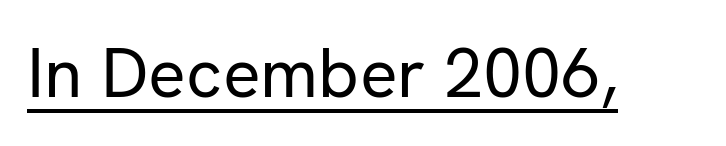
Q: Is the text bold? A: No.
Q: Is the text italic (slanted)? A: No, it is upright.
Q: Is the typeface a serif or a sans-serif typeface? A: Sans-serif.
Q: Is the text underlined? A: Yes.
Q: Is the spacing between letters normal or unusually wide? A: Normal.
Q: Width (condensed, normal, or wide)? A: Normal.
Q: Stroke contrast? A: Low.
Q: x-height? A: Medium.
Q: Monospaced? A: No.
